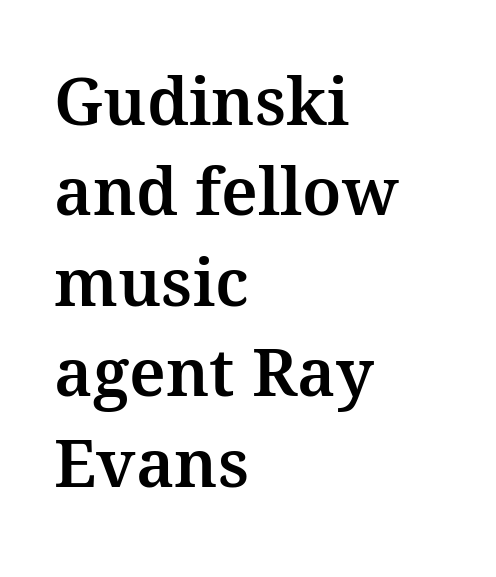
Q: Is the text italic (slanted)? A: No, it is upright.
Q: Is the typeface a serif or a sans-serif typeface? A: Serif.
Q: Is the text underlined? A: No.
Q: How is the paragraph aligned? A: Left-aligned.
Q: Is the spacing between letters normal or unusually wide? A: Normal.
Q: Is the spacing between lines tight, normal or loose? A: Normal.
Q: Width (condensed, normal, or wide)? A: Normal.
Q: Stroke contrast? A: Medium.
Q: x-height? A: Medium.
Q: Monospaced? A: No.
